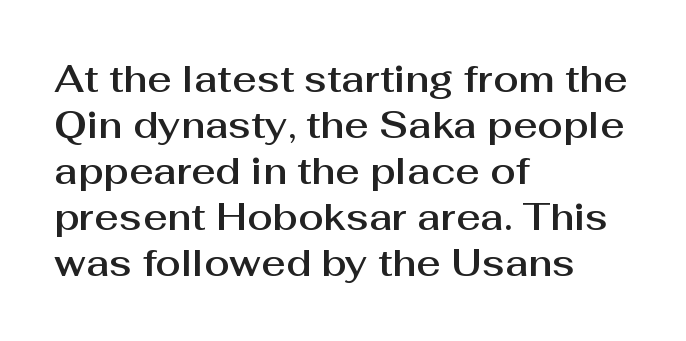
Q: Is the text italic (slanted)? A: No, it is upright.
Q: Is the typeface a serif or a sans-serif typeface? A: Sans-serif.
Q: Is the text underlined? A: No.
Q: How is the paragraph aligned? A: Left-aligned.
Q: Is the spacing between letters normal or unusually wide? A: Normal.
Q: Width (condensed, normal, or wide)? A: Normal.
Q: Stroke contrast? A: Medium.
Q: x-height? A: Medium.
Q: Monospaced? A: No.
